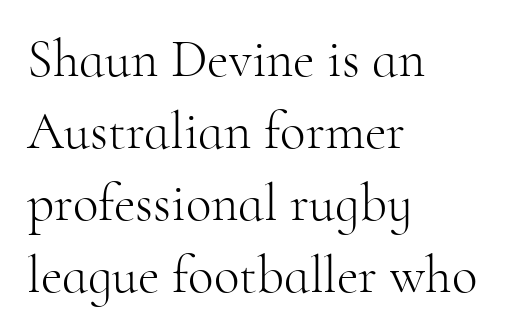
Q: Is the text bold? A: No.
Q: Is the text italic (slanted)? A: No, it is upright.
Q: Is the typeface a serif or a sans-serif typeface? A: Serif.
Q: Is the text underlined? A: No.
Q: How is the paragraph aligned? A: Left-aligned.
Q: Is the spacing between letters normal or unusually wide? A: Normal.
Q: Is the spacing between lines tight, normal or loose? A: Normal.
Q: Width (condensed, normal, or wide)? A: Normal.
Q: Stroke contrast? A: High.
Q: x-height? A: Small.
Q: Monospaced? A: No.
